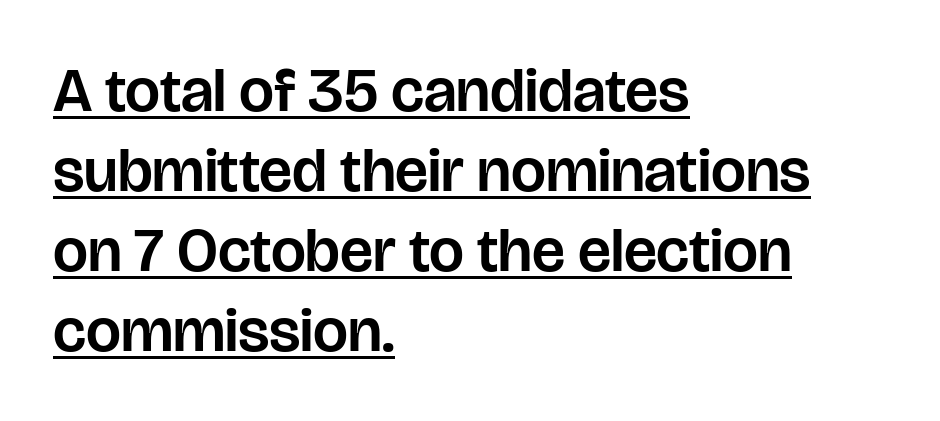
{"serif": "no", "italic": "no", "width": "normal", "stroke_contrast": "low", "x_height": "large", "monospaced": "no", "underline": "yes", "align": "left", "line_spacing": "normal", "line_spacing_ratio": 1.29, "letter_spacing": "normal", "letter_spacing_em": 0.0, "glyph_px": 62}
